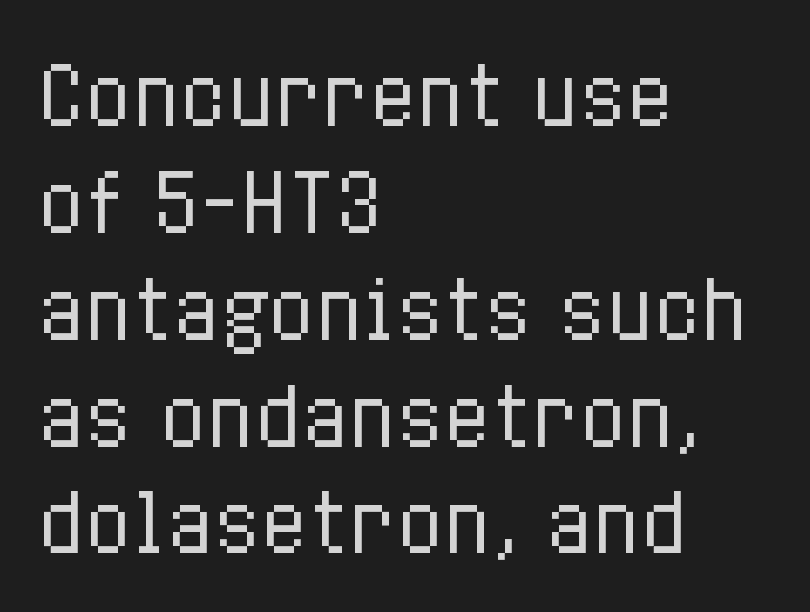
The image shows 78 px regular-weight, condensed type, upright; set left-aligned, normal line spacing (1.37x), normal letter spacing, not underlined; low stroke contrast and a medium x-height.
